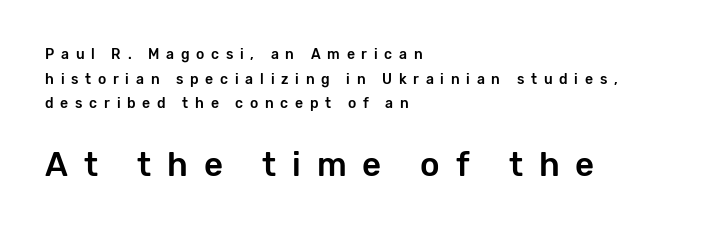
{"serif": "no", "italic": "no", "width": "normal", "stroke_contrast": "low", "x_height": "medium", "monospaced": "no", "underline": "no", "align": "left", "line_spacing_ratio": 1.76, "letter_spacing": "wide", "letter_spacing_em": 0.48, "larger_block": "second", "size_ratio": 2.36, "glyph_px": 33}
